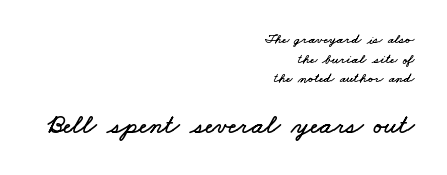
Q: Is the text underlined? A: No.
Q: How is the paragraph aligned? A: Right-aligned.
Q: Is the spacing between letters normal or unusually wide? A: Normal.
Q: Is the spacing between lines tight, normal or loose? A: Normal.
Q: Which block of text is set in a larger size, the first (top) or the second (bottom)? A: The second (bottom) one.
